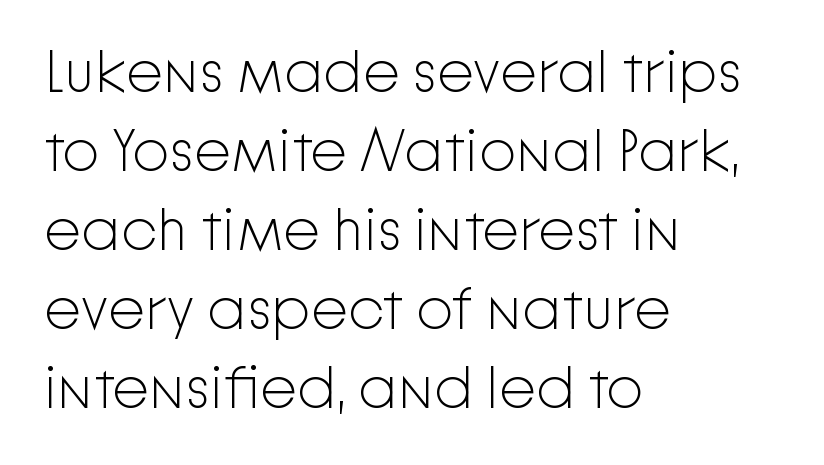
Q: Is the text bold? A: No.
Q: Is the text italic (slanted)? A: No, it is upright.
Q: Is the typeface a serif or a sans-serif typeface? A: Sans-serif.
Q: Is the text underlined? A: No.
Q: How is the paragraph aligned? A: Left-aligned.
Q: Is the spacing between letters normal or unusually wide? A: Normal.
Q: Is the spacing between lines tight, normal or loose? A: Normal.
Q: Width (condensed, normal, or wide)? A: Normal.
Q: Stroke contrast? A: Low.
Q: x-height? A: Medium.
Q: Monospaced? A: No.
